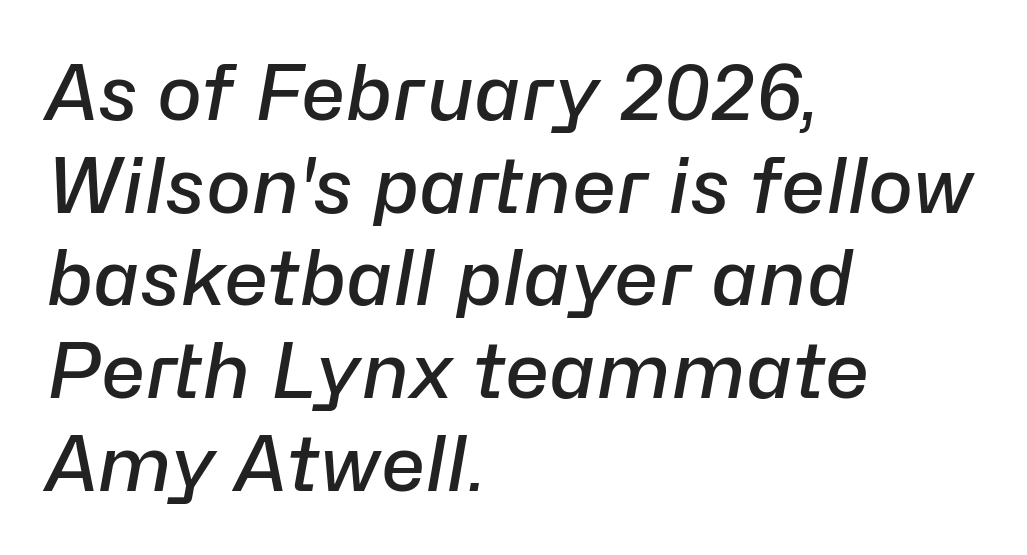
Q: Is the text bold? A: Semi-bold.
Q: Is the text italic (slanted)? A: Yes, it leans right by about 10 degrees.
Q: Is the text underlined? A: No.
Q: How is the paragraph aligned? A: Left-aligned.
Q: Is the spacing between letters normal or unusually wide? A: Normal.
Q: Width (condensed, normal, or wide)? A: Normal.
Q: Stroke contrast? A: Low.
Q: x-height? A: Medium.
Q: Monospaced? A: No.
